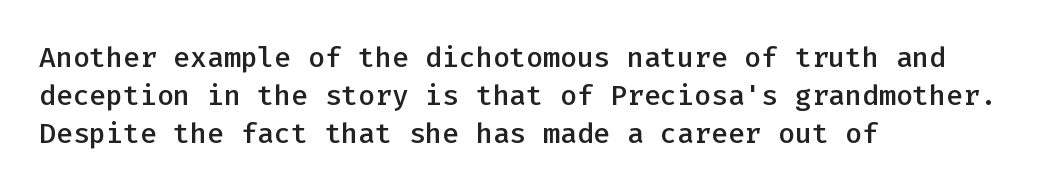
The image shows 28 px semibold sans-serif type, upright, monospaced; set left-aligned, normal line spacing (1.36x), normal letter spacing, not underlined; low stroke contrast and a medium x-height.
